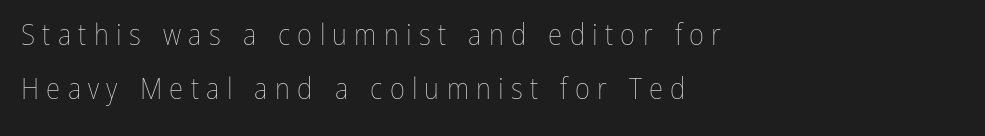
A student would call this left alignment; a typographer would say flush left, rag right. The letters advance in unequal steps, a hallmark of proportional type. These lines were composed using upright roman letters. A light-to-regular cut is what we see here. The gap between lines stays unmarked.
